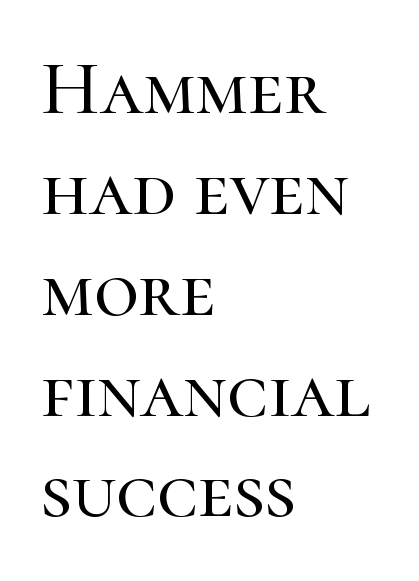
{"serif": "yes", "italic": "no", "width": "normal", "stroke_contrast": "high", "x_height": "medium", "monospaced": "no", "underline": "no", "align": "left", "line_spacing": "normal", "line_spacing_ratio": 1.31, "letter_spacing": "normal", "letter_spacing_em": 0.0, "glyph_px": 77}
